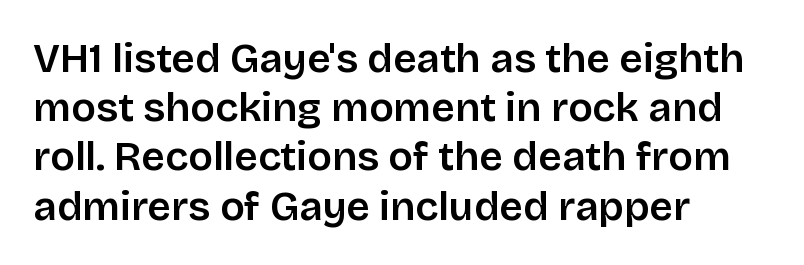
The image shows 41 px sans-serif type, upright; set left-aligned, line spacing 1.2x, normal letter spacing, not underlined; low stroke contrast and a large x-height.
